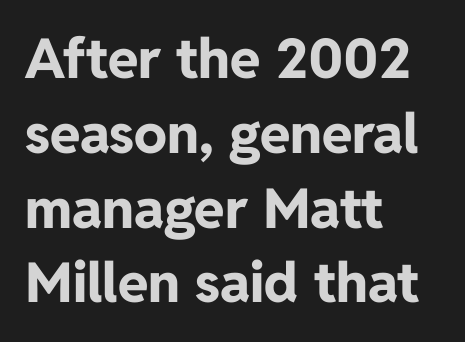
{"serif": "no", "italic": "no", "bold": "yes", "weight": "bold", "width": "normal", "stroke_contrast": "low", "x_height": "medium", "monospaced": "no", "underline": "no", "align": "left", "line_spacing": "normal", "line_spacing_ratio": 1.36, "letter_spacing": "normal", "letter_spacing_em": 0.0, "glyph_px": 55}
